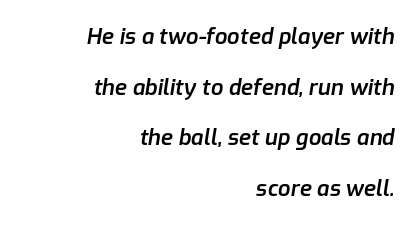
{"italic": "yes", "lean": "right", "slant_degrees": 9, "bold": "semi", "underline": "no", "align": "right", "line_spacing": "loose", "line_spacing_ratio": 2.3, "letter_spacing": "normal", "letter_spacing_em": 0.0, "glyph_px": 22}
